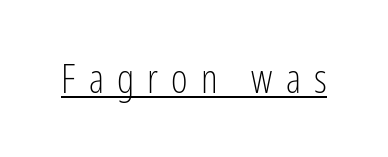
The image shows 40 px light, condensed sans-serif type, upright; set unusually wide letter spacing (+0.33 em), underlined; low stroke contrast and a medium x-height.
